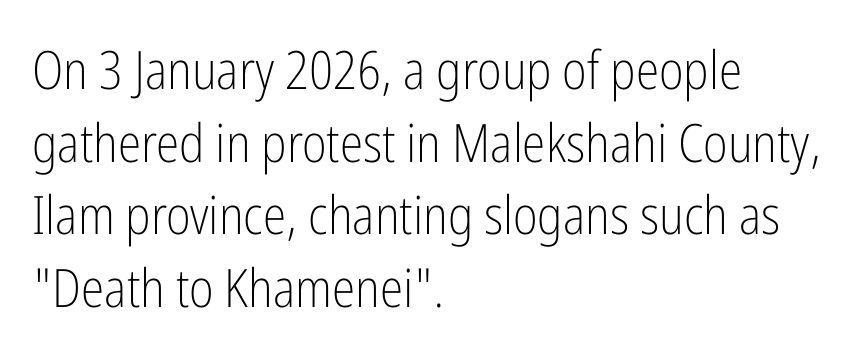
Each stroke keeps to a modest, everyday thickness or less. This is the regular roman posture of the typeface. Glyph-to-glyph distance matches everyday printed text. You could not count columns in this text — the font is proportionally spaced. The type family on display is of the sans-serif kind.
